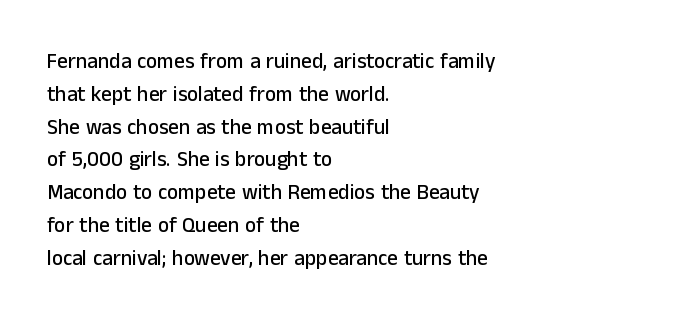
Whoever set this chose a conventional vertical rhythm. Quick note: not italic, upright. Only glyphs here, with clear space below each row. The horizontal fit of the characters is conventional and even. Notice how the passage keeps a crisp vertical edge on the left only.
